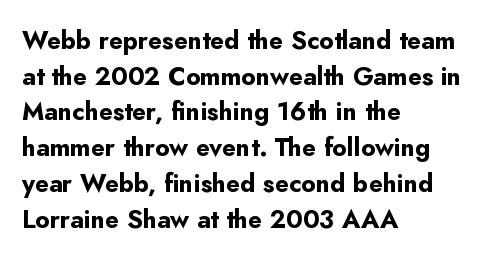
{"italic": "no", "bold": "yes", "underline": "no", "align": "left", "line_spacing": "normal", "line_spacing_ratio": 1.43, "letter_spacing": "normal", "letter_spacing_em": 0.0, "glyph_px": 25}
